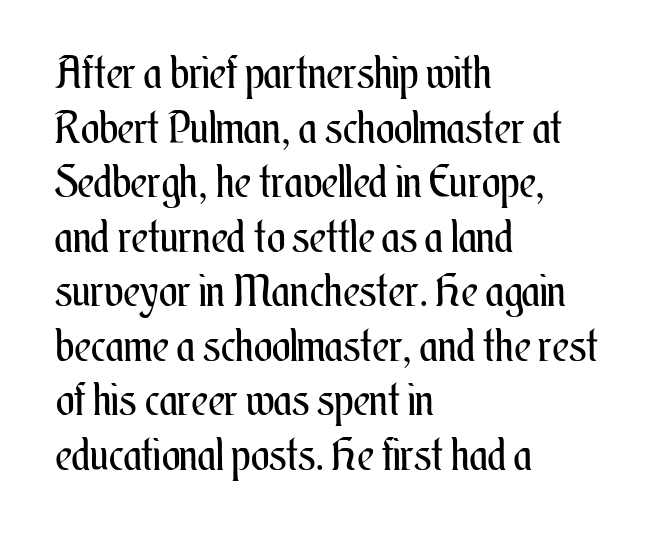
{"italic": "no", "bold": "no", "weight": "regular", "width": "condensed", "stroke_contrast": "medium", "x_height": "small", "monospaced": "no", "underline": "no", "align": "left", "line_spacing_ratio": 1.24, "letter_spacing": "normal", "letter_spacing_em": 0.0, "glyph_px": 44}
